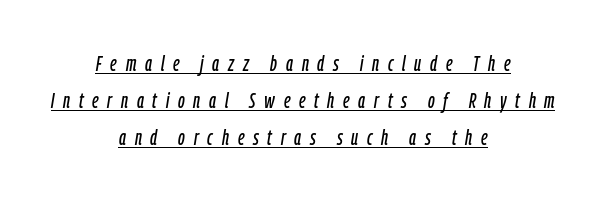
The sample's only ornament is a line tracing under the words. Style check: oblique. This block has exactly the height ordinary leading produces. This rendering uses center alignment, leaving both contours irregular but symmetric. Short note: letters widely spaced.
